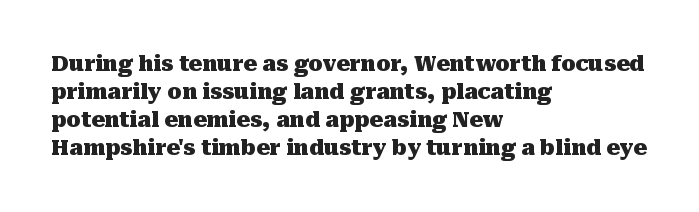
{"italic": "no", "bold": "yes", "underline": "no", "align": "left", "line_spacing": "normal", "line_spacing_ratio": 1.33, "letter_spacing": "normal", "letter_spacing_em": 0.0, "glyph_px": 21}
